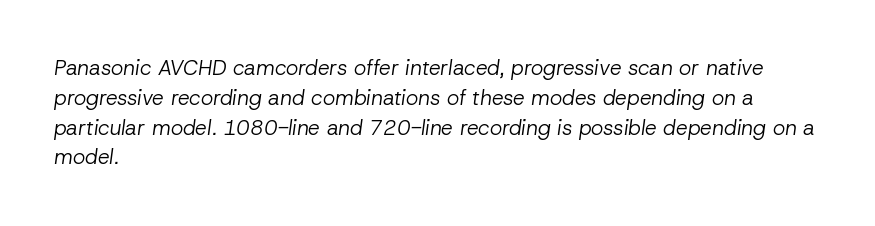
Q: Is the text bold? A: No.
Q: Is the text italic (slanted)? A: Yes, it leans right by about 8 degrees.
Q: Is the text underlined? A: No.
Q: How is the paragraph aligned? A: Left-aligned.
Q: Is the spacing between letters normal or unusually wide? A: Normal.
Q: Is the spacing between lines tight, normal or loose? A: Normal.
